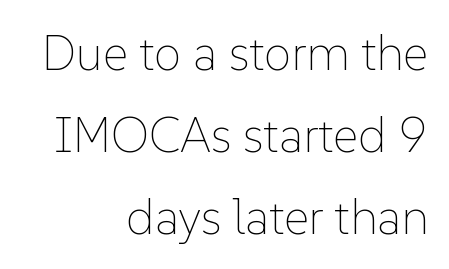
The image shows 49 px thin type, upright; set right-aligned, normal line spacing (1.67x), normal letter spacing, not underlined; low stroke contrast and a medium x-height.
